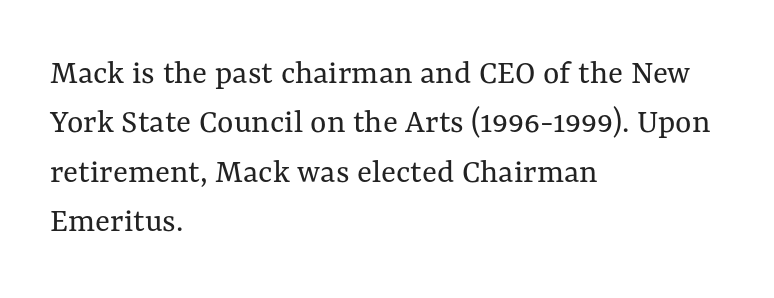
The image shows 35 px regular-weight type, upright; set left-aligned, normal line spacing (1.41x), normal letter spacing, not underlined; medium stroke contrast and a medium x-height.
